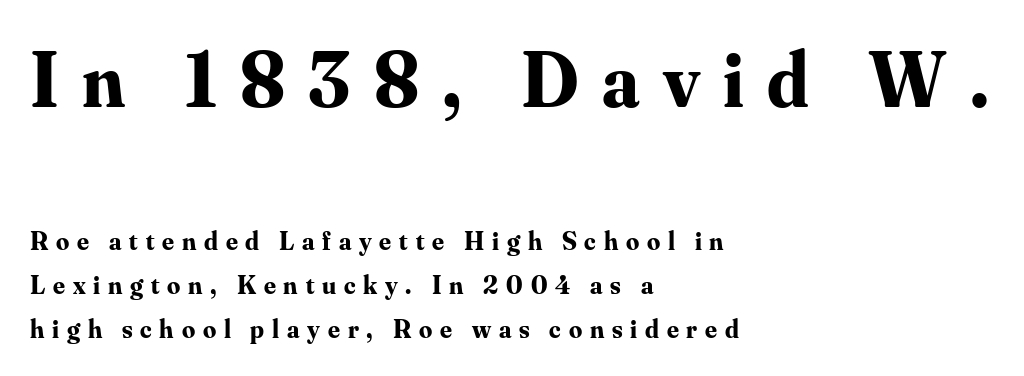
{"serif": "yes", "italic": "no", "bold": "yes", "weight": "bold", "width": "normal", "stroke_contrast": "medium", "x_height": "small", "monospaced": "no", "underline": "no", "align": "left", "line_spacing": "normal", "line_spacing_ratio": 1.69, "letter_spacing": "wide", "letter_spacing_em": 0.3, "larger_block": "first", "size_ratio": 3.0, "glyph_px": 78}
